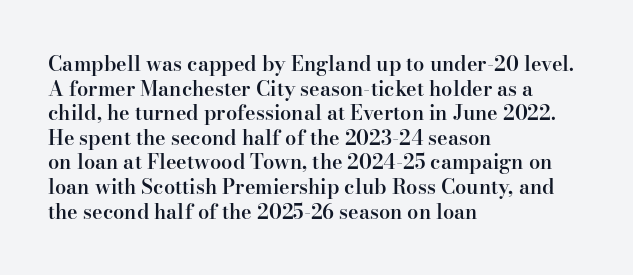
The image shows 20 px text type, upright; set left-aligned, line spacing 1.23x, normal letter spacing, not underlined.
